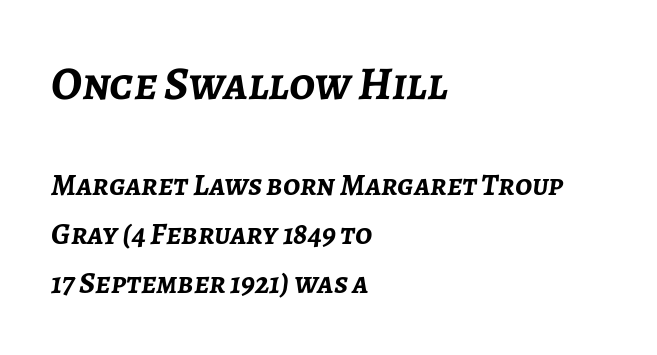
The image shows 47 px semibold type, italic (leaning right); set left-aligned, normal line spacing (1.58x), normal letter spacing, not underlined; the first (top) block is 1.52x larger; low stroke contrast and a medium x-height.
